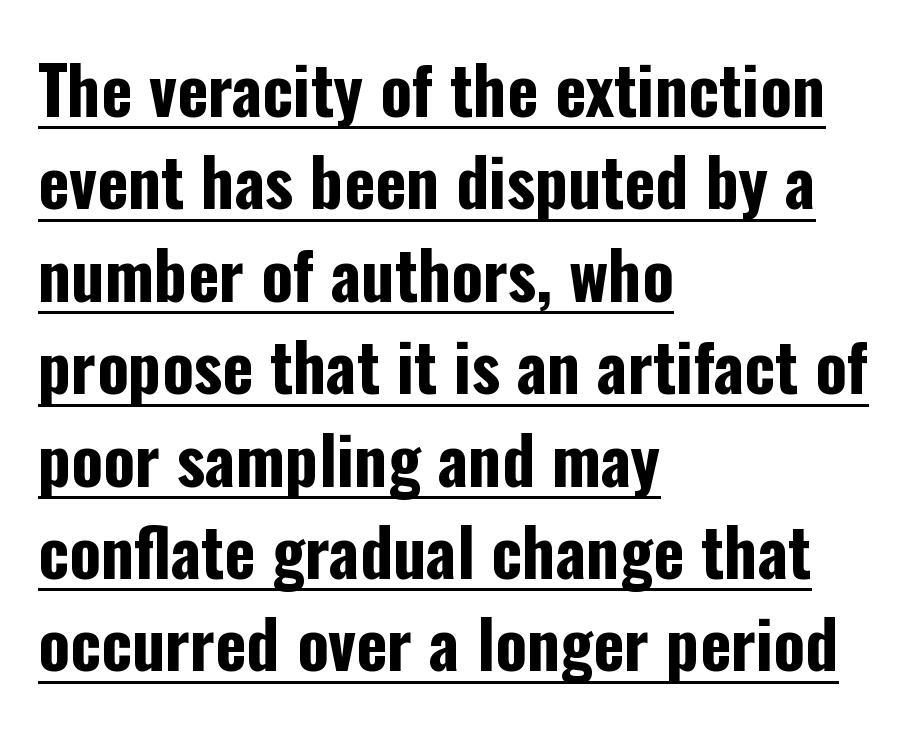
{"serif": "no", "italic": "no", "bold": "yes", "weight": "bold", "width": "condensed", "stroke_contrast": "low", "x_height": "medium", "monospaced": "no", "underline": "yes", "align": "left", "line_spacing": "normal", "line_spacing_ratio": 1.4, "letter_spacing": "normal", "letter_spacing_em": 0.0, "glyph_px": 66}
